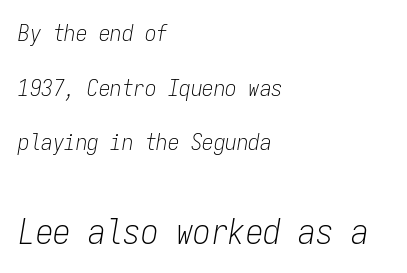
Q: Is the text bold? A: No.
Q: Is the text italic (slanted)? A: Yes, it leans right by about 9 degrees.
Q: Is the text underlined? A: No.
Q: How is the paragraph aligned? A: Left-aligned.
Q: Is the spacing between letters normal or unusually wide? A: Normal.
Q: Is the spacing between lines tight, normal or loose? A: Loose.
Q: Which block of text is set in a larger size, the first (top) or the second (bottom)? A: The second (bottom) one.
Q: Width (condensed, normal, or wide)? A: Condensed.
Q: Stroke contrast? A: Low.
Q: x-height? A: Medium.
Q: Monospaced? A: Yes.
